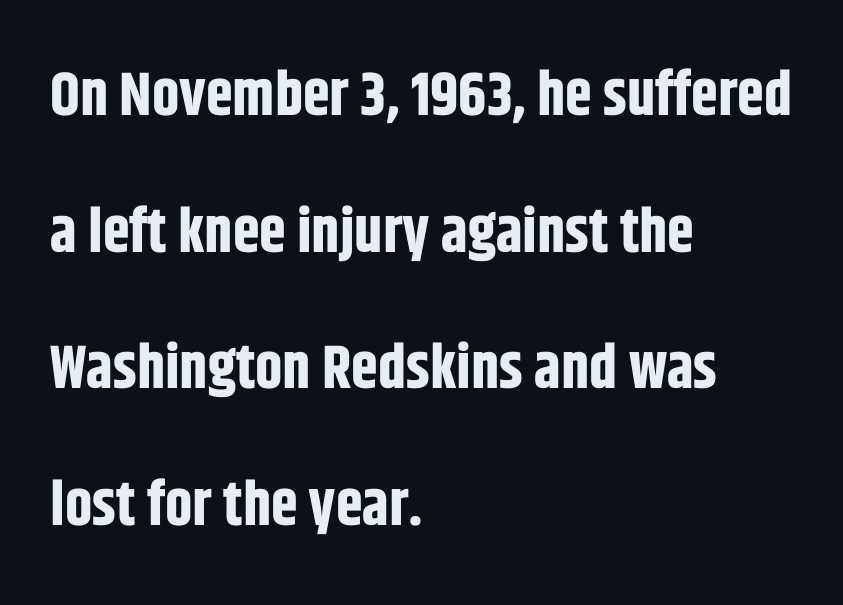
{"serif": "no", "italic": "no", "bold": "yes", "weight": "bold", "width": "condensed", "stroke_contrast": "low", "x_height": "large", "monospaced": "no", "underline": "no", "align": "left", "line_spacing": "loose", "line_spacing_ratio": 2.24, "letter_spacing": "normal", "letter_spacing_em": 0.0, "glyph_px": 61}
